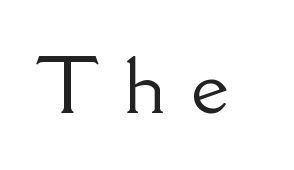
{"serif": "yes", "italic": "no", "width": "normal", "stroke_contrast": "low", "x_height": "small", "monospaced": "no", "underline": "no", "letter_spacing": "wide", "letter_spacing_em": 0.35, "glyph_px": 72}
